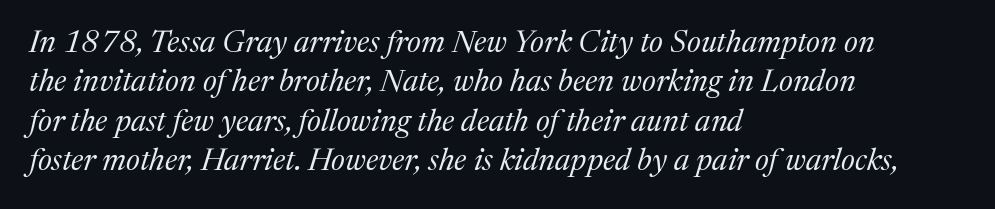
Q: Is the text bold? A: No.
Q: Is the text italic (slanted)? A: Yes, it leans right by about 17 degrees.
Q: Is the typeface a serif or a sans-serif typeface? A: Serif.
Q: Is the text underlined? A: No.
Q: How is the paragraph aligned? A: Left-aligned.
Q: Is the spacing between letters normal or unusually wide? A: Normal.
Q: Is the spacing between lines tight, normal or loose? A: Normal.
Q: Width (condensed, normal, or wide)? A: Normal.
Q: Stroke contrast? A: Medium.
Q: x-height? A: Medium.
Q: Monospaced? A: No.
